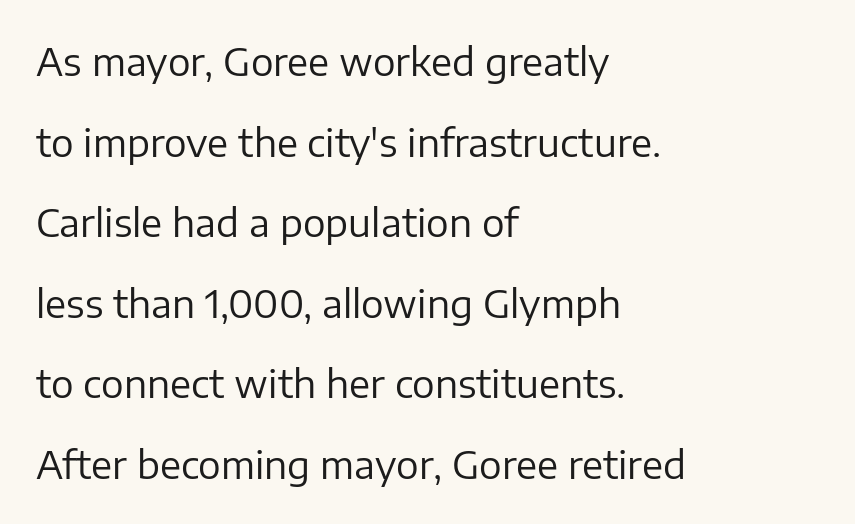
Q: Is the text bold? A: No.
Q: Is the text italic (slanted)? A: No, it is upright.
Q: Is the typeface a serif or a sans-serif typeface? A: Sans-serif.
Q: Is the text underlined? A: No.
Q: How is the paragraph aligned? A: Left-aligned.
Q: Is the spacing between letters normal or unusually wide? A: Normal.
Q: Is the spacing between lines tight, normal or loose? A: Loose.
Q: Width (condensed, normal, or wide)? A: Normal.
Q: Stroke contrast? A: Low.
Q: x-height? A: Medium.
Q: Monospaced? A: No.
